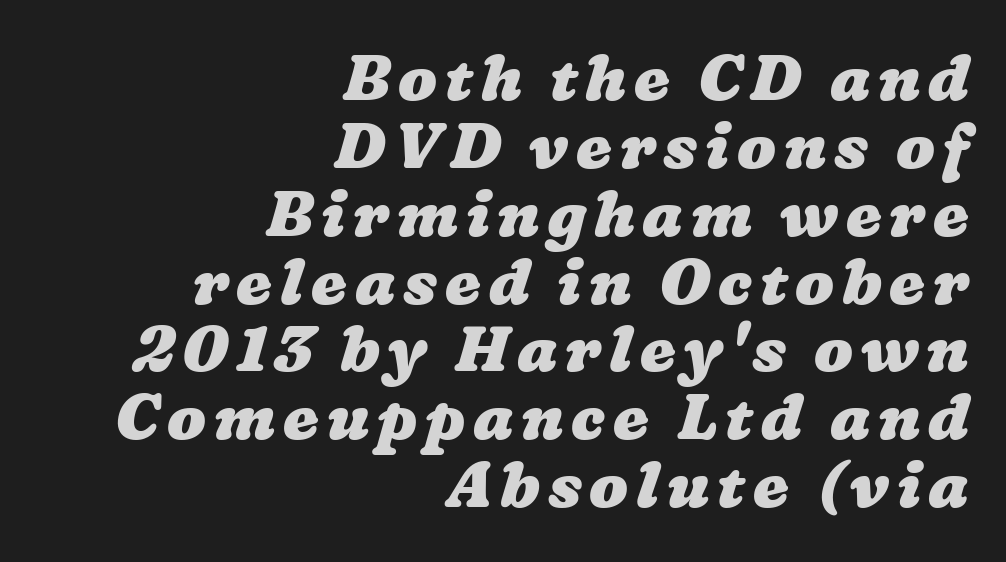
Proportional: the letters do not fall into vertical columns. In CSS terms this would be text-align: right. Type without underlining. Set as a true bold cut, around the 700 mark. Interline gaps are noticeably narrow in this sample.
